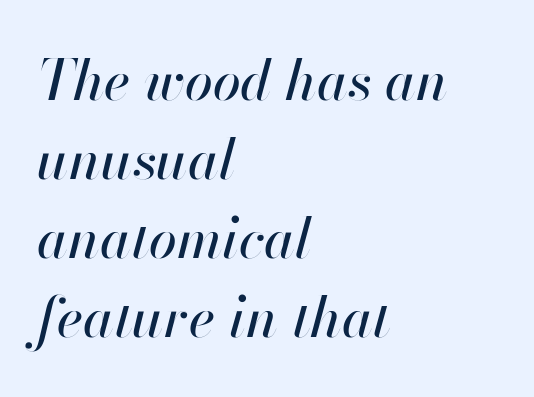
The image shows 56 px text type, italic (leaning right); set left-aligned, normal line spacing (1.41x), normal letter spacing, not underlined; high stroke contrast and a small x-height.
